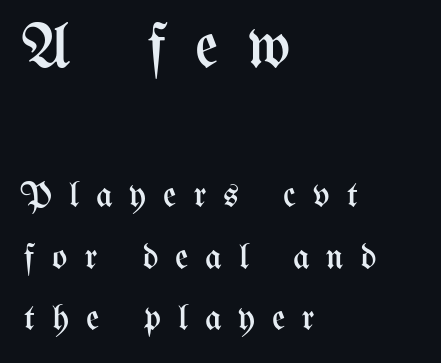
The image shows 63 px regular-weight, condensed type, upright; set left-aligned, line spacing 1.71x, unusually wide letter spacing (+0.47 em), not underlined; the first (top) block is 1.75x larger; medium stroke contrast and a medium x-height.
